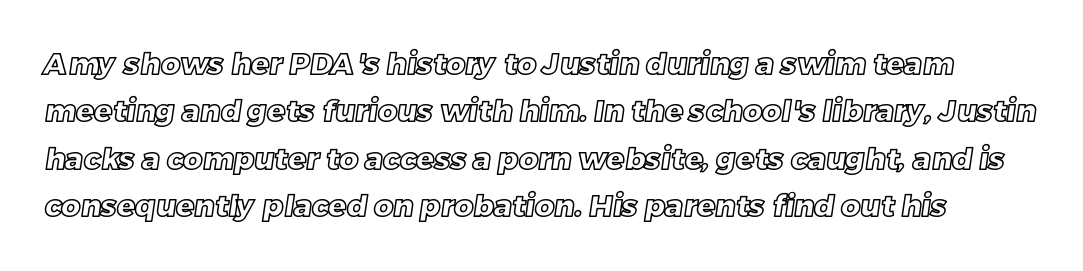
Q: Is the text underlined? A: No.
Q: Is the spacing between letters normal or unusually wide? A: Normal.
Q: Is the spacing between lines tight, normal or loose? A: Normal.
Q: Width (condensed, normal, or wide)? A: Normal.
Q: x-height? A: Large.
Q: Monospaced? A: No.
